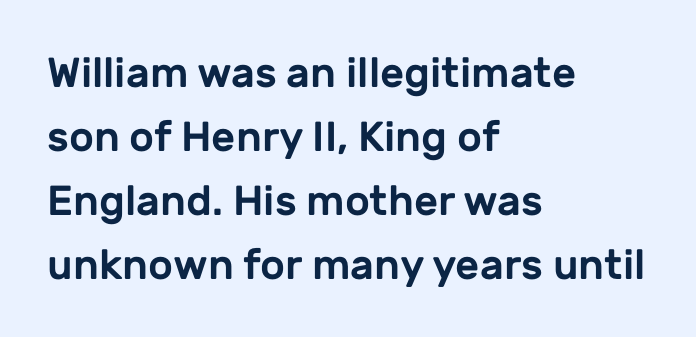
Q: Is the text italic (slanted)? A: No, it is upright.
Q: Is the typeface a serif or a sans-serif typeface? A: Sans-serif.
Q: Is the text underlined? A: No.
Q: How is the paragraph aligned? A: Left-aligned.
Q: Is the spacing between letters normal or unusually wide? A: Normal.
Q: Is the spacing between lines tight, normal or loose? A: Normal.
Q: Width (condensed, normal, or wide)? A: Normal.
Q: Stroke contrast? A: Low.
Q: x-height? A: Medium.
Q: Monospaced? A: No.
